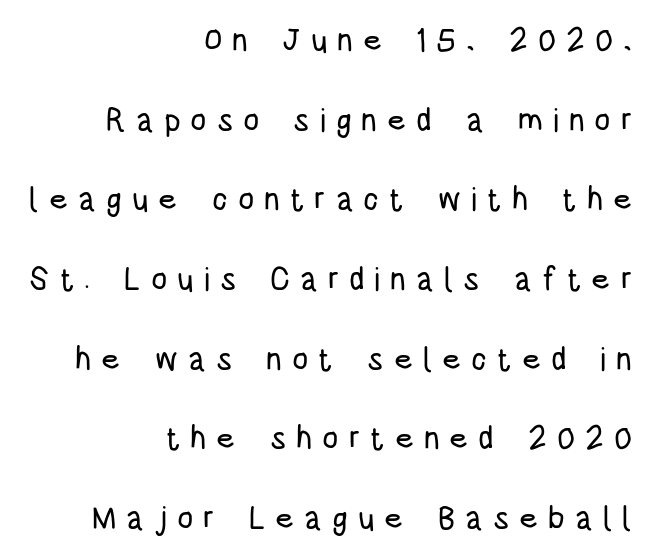
Tracking here is generous; glyphs stand well apart from one another. The string is rendered with underlining switched off. A typesetter would call this proportional, since set widths differ per character. What kind of face is this? One without serifs — a sans. Ascenders rise straight up at ninety degrees. If you drew a ruler down the right edge, every line would touch it.
